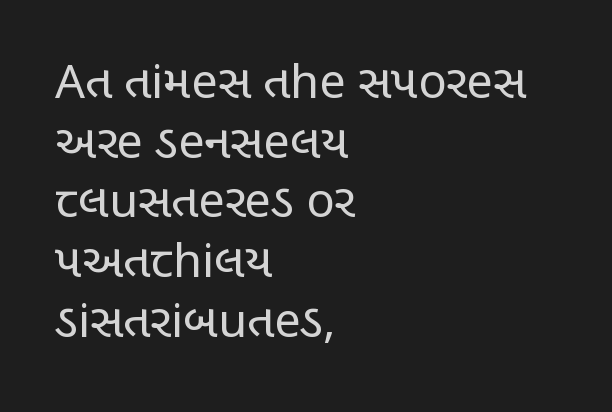
The image shows 47 px regular-weight, condensed sans-serif type, upright; set left-aligned, normal line spacing (1.27x), normal letter spacing, not underlined; low stroke contrast and a large x-height.
